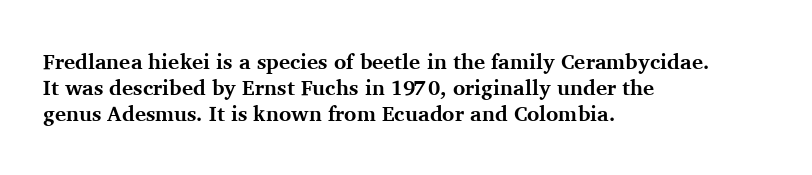
The strokes are fattened all the way to bold. Visually the block forms a straight wall on the left and a jagged coastline on the right. A typesetter would mark this as roman, not italic. The words here are not underlined.
